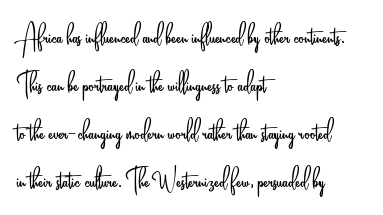
Q: Is the text bold? A: No.
Q: Is the typeface a serif or a sans-serif typeface? A: Sans-serif.
Q: Is the text underlined? A: No.
Q: How is the paragraph aligned? A: Left-aligned.
Q: Is the spacing between letters normal or unusually wide? A: Normal.
Q: Is the spacing between lines tight, normal or loose? A: Normal.
Q: Width (condensed, normal, or wide)? A: Condensed.
Q: Stroke contrast? A: Low.
Q: x-height? A: Small.
Q: Monospaced? A: No.
